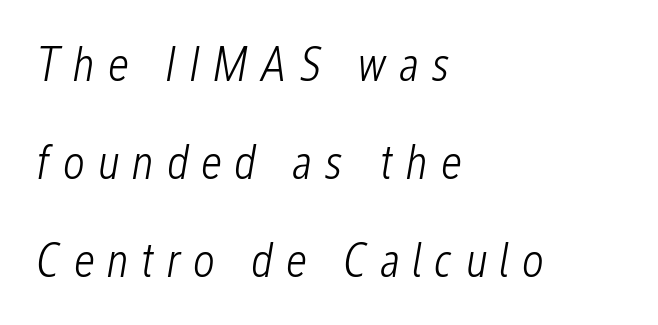
The image shows 48 px light, condensed type, italic (leaning right); set left-aligned, loose line spacing (2.04x), unusually wide letter spacing (+0.26 em), not underlined; low stroke contrast and a medium x-height.
